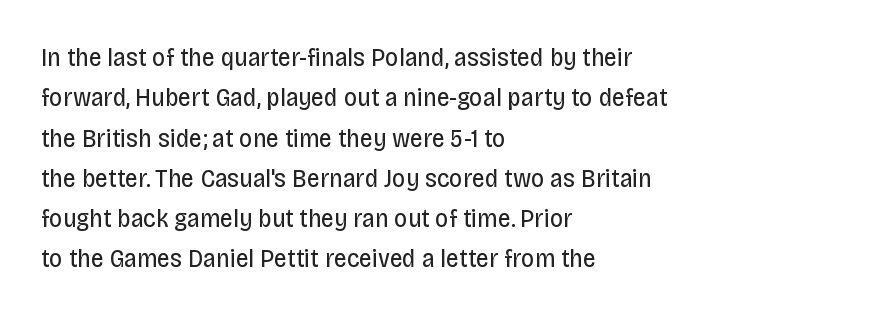
Q: Is the text bold? A: No.
Q: Is the text italic (slanted)? A: No, it is upright.
Q: Is the text underlined? A: No.
Q: How is the paragraph aligned? A: Left-aligned.
Q: Is the spacing between letters normal or unusually wide? A: Normal.
Q: Is the spacing between lines tight, normal or loose? A: Normal.
